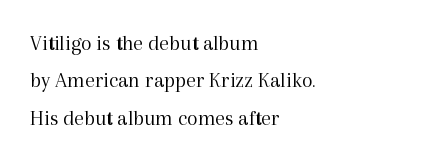
The space directly below the letters is spotless. Heft: none added — not bold. Quick note: not italic, upright. The text block is weighted toward the left margin, trailing off unevenly rightward. Compared with typical paragraphs, the rows here are spaced about the same. The line texture is even and compact thanks to regular tracking.
